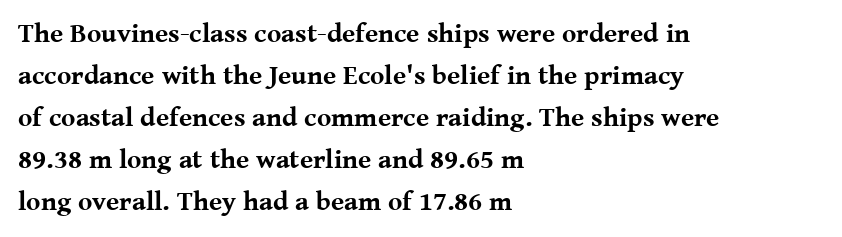
{"italic": "no", "bold": "yes", "underline": "no", "align": "left", "line_spacing": "normal", "line_spacing_ratio": 1.56, "letter_spacing": "normal", "letter_spacing_em": 0.0, "glyph_px": 27}
